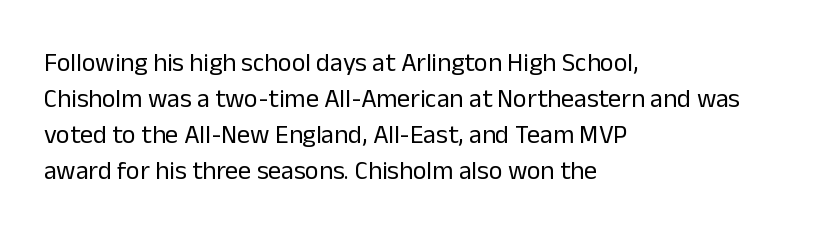
Q: Is the text bold? A: No.
Q: Is the text italic (slanted)? A: No, it is upright.
Q: Is the text underlined? A: No.
Q: How is the paragraph aligned? A: Left-aligned.
Q: Is the spacing between letters normal or unusually wide? A: Normal.
Q: Is the spacing between lines tight, normal or loose? A: Normal.
